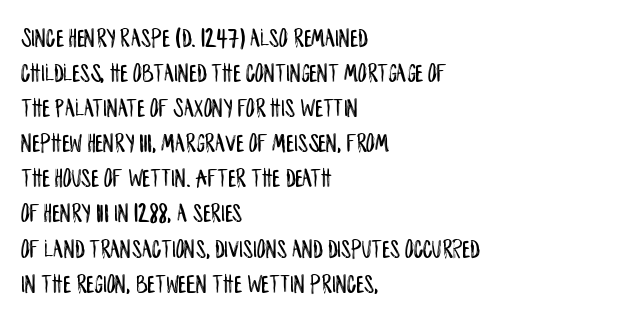
The image shows 27 px text type, upright; set left-aligned, normal line spacing (1.3x), normal letter spacing, not underlined.
